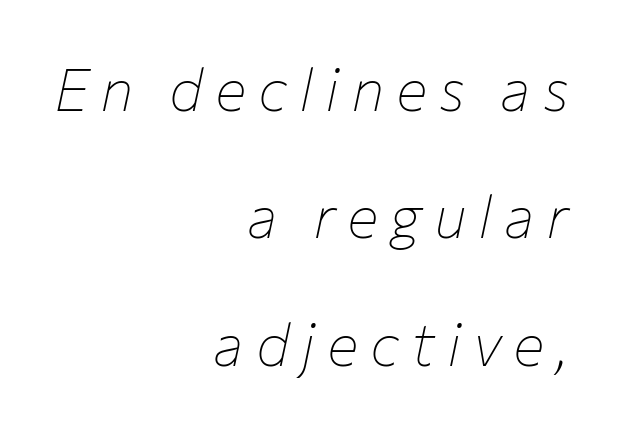
The image shows 59 px thin type, italic (leaning right); set right-aligned, loose line spacing (2.16x), unusually wide letter spacing (+0.2 em), not underlined; low stroke contrast and a medium x-height.
